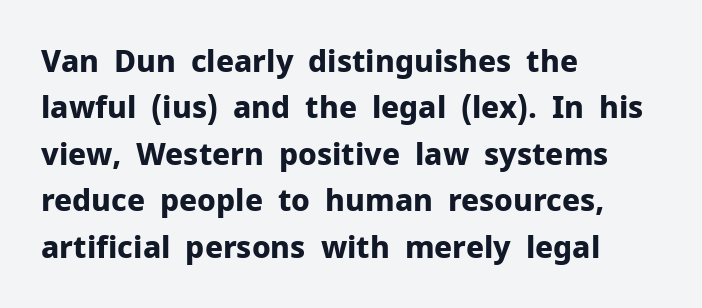
Underline: absent. Heavy, bold letterforms. The text was rendered using a sans face with plain stroke endings. The gaps between neighbouring characters are ordinary and unremarkable. The face used here is proportionally spaced, like ordinary book or web type. Ascenders rise straight up at ninety degrees.
